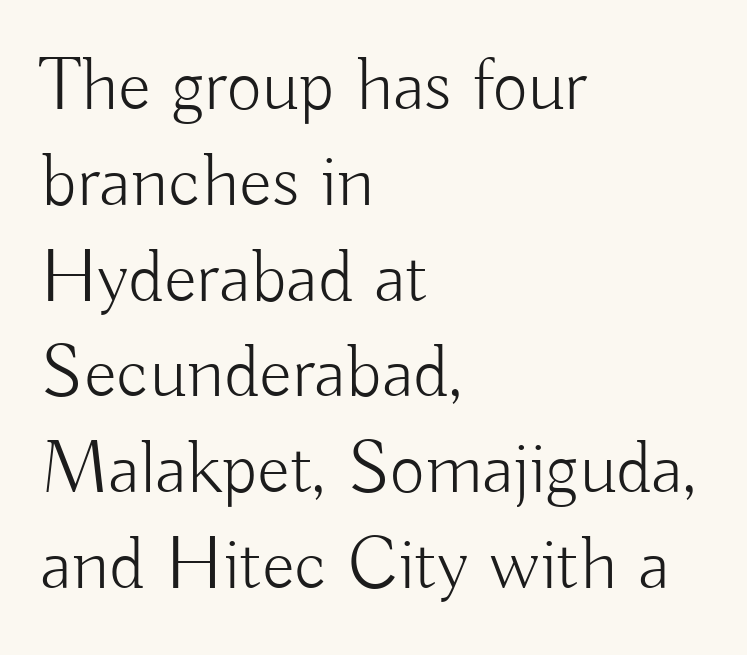
Q: Is the text bold? A: No.
Q: Is the text italic (slanted)? A: No, it is upright.
Q: Is the typeface a serif or a sans-serif typeface? A: Sans-serif.
Q: Is the text underlined? A: No.
Q: How is the paragraph aligned? A: Left-aligned.
Q: Is the spacing between letters normal or unusually wide? A: Normal.
Q: Is the spacing between lines tight, normal or loose? A: Normal.
Q: Width (condensed, normal, or wide)? A: Normal.
Q: Stroke contrast? A: Low.
Q: x-height? A: Small.
Q: Monospaced? A: No.
